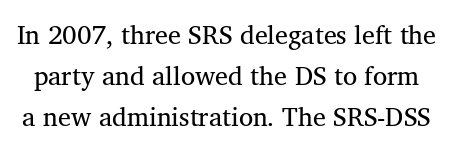
The image shows 26 px text type; set normal line spacing (1.58x), normal letter spacing, not underlined.
